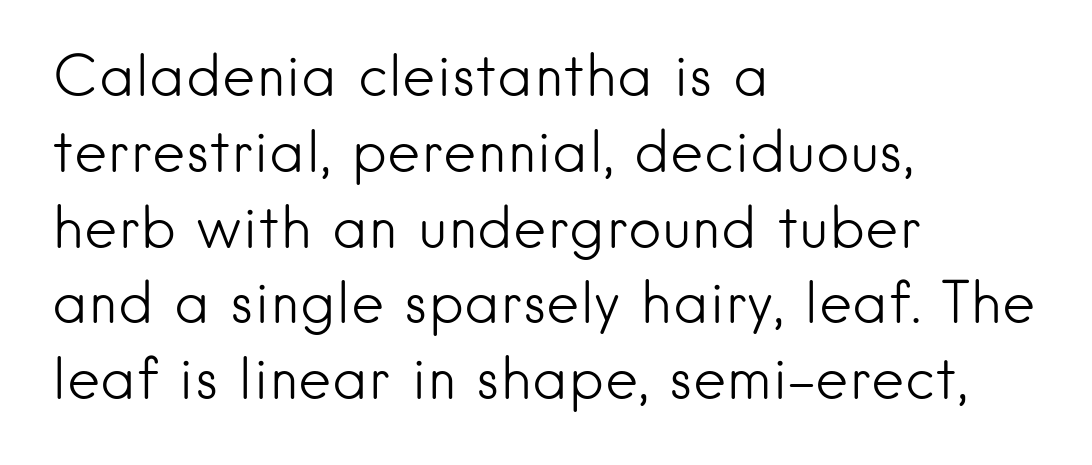
Character widths vary here, with narrow letters taking less room than wide ones. Letter spacing: default. Does the lettering tilt? It doesn't — this is upright. The glyphs in this specimen are sans serif. Nothing heavy about these letters — not bold at all. Vertical spacing — default.
